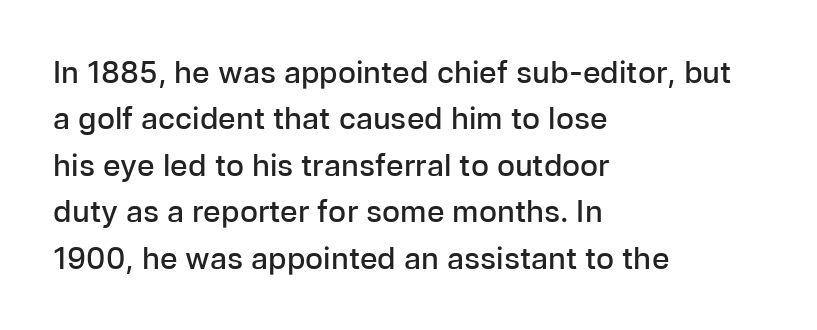
The image shows 30 px semibold sans-serif type, upright; set left-aligned, normal line spacing (1.55x), normal letter spacing, not underlined; low stroke contrast and a medium x-height.
